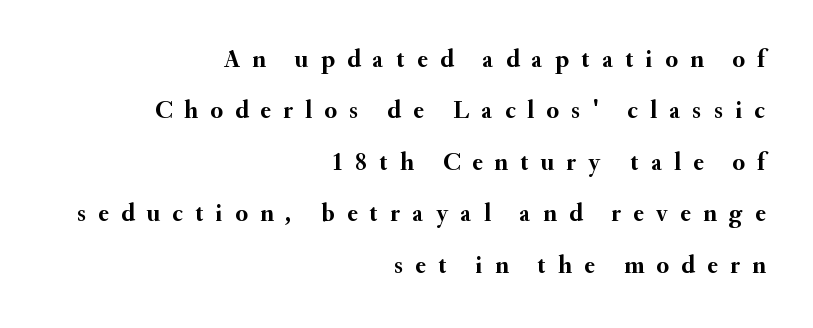
Posture: vertical. Check the space under the baseline: it is left empty. How would I describe the line gaps? Wide and relaxed. Display-style spreading of the glyphs; the letterfit is very open.
